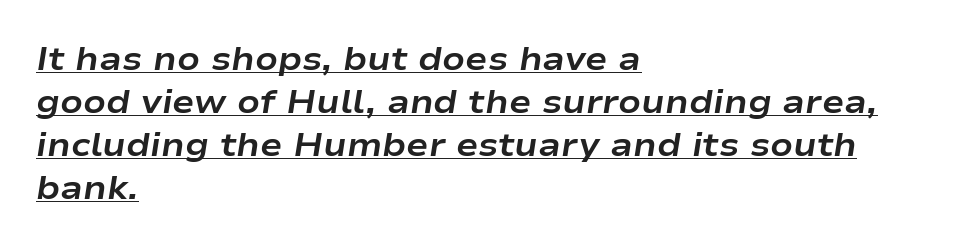
Students, observe the line beneath the letters — that is underlining. Note the varied advance widths — an 'i' is clearly narrower than an 'm'. Line spacing here is normal. What stands out about the letter spacing? Nothing — it is the standard amount. Alignment: flush left.
